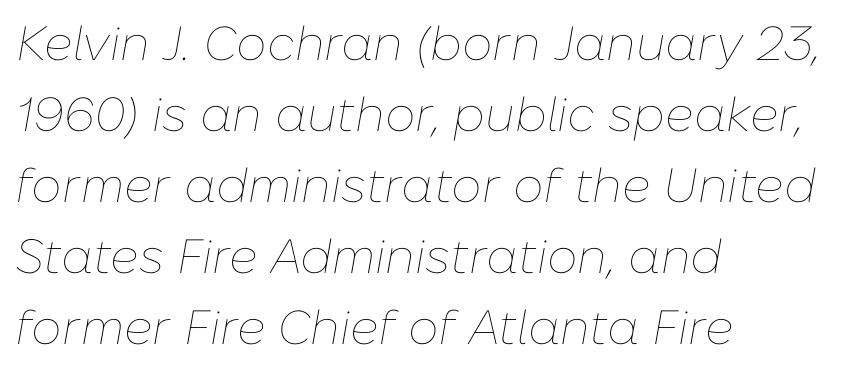
The image shows 48 px thin type, italic (leaning right); set left-aligned, normal line spacing (1.48x), normal letter spacing, not underlined; low stroke contrast and a medium x-height.
